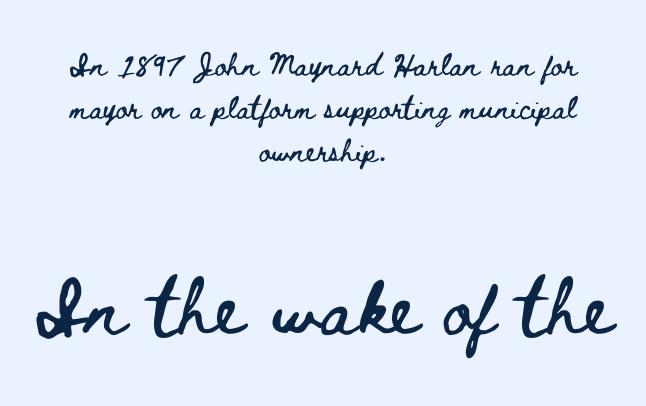
{"width": "wide", "stroke_contrast": "low", "x_height": "small", "monospaced": "no", "underline": "no", "align": "center", "line_spacing": "normal", "line_spacing_ratio": 1.48, "letter_spacing": "normal", "letter_spacing_em": 0.0, "larger_block": "second", "size_ratio": 2.52, "glyph_px": 73}
